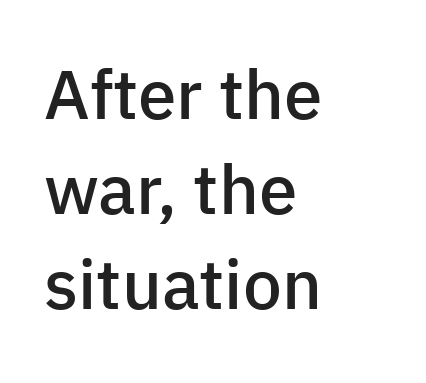
Q: Is the text bold? A: Semi-bold.
Q: Is the text italic (slanted)? A: No, it is upright.
Q: Is the typeface a serif or a sans-serif typeface? A: Sans-serif.
Q: Is the text underlined? A: No.
Q: How is the paragraph aligned? A: Left-aligned.
Q: Is the spacing between letters normal or unusually wide? A: Normal.
Q: Is the spacing between lines tight, normal or loose? A: Normal.
Q: Width (condensed, normal, or wide)? A: Normal.
Q: Stroke contrast? A: Low.
Q: x-height? A: Medium.
Q: Monospaced? A: No.
